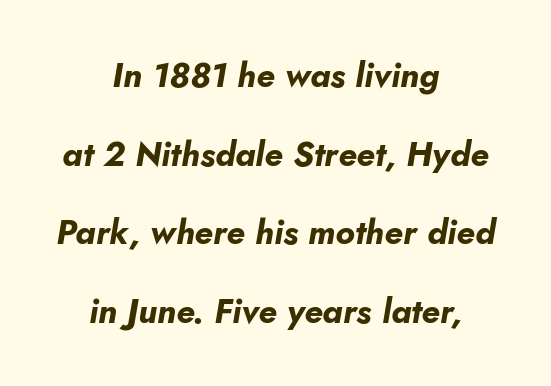
The lines are quadded center. Nobody touched the tracking dial on this one. Horizontal bands of white between lines are thick stripes. The area under the type is left untouched. These lines carry a lot of weight — the face is fully bold.
